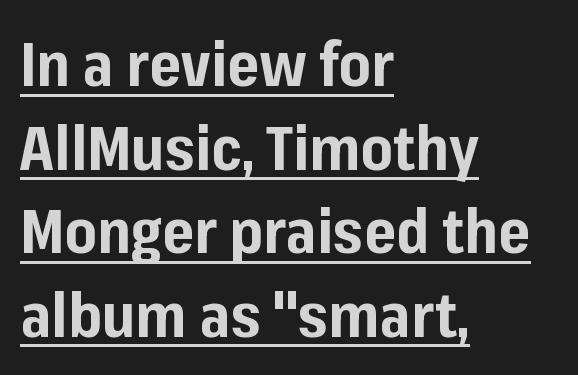
Check where the strokes stop: nothing finishes them off — pure sans. It's the straight-up-and-down kind of type. Is the type bold? Yes — the strokes are clearly thick and heavy. A typesetter would call this leading conventional body-copy spacing. Character widths vary here, with narrow letters taking less room than wide ones. Nobody touched the tracking dial on this one.
